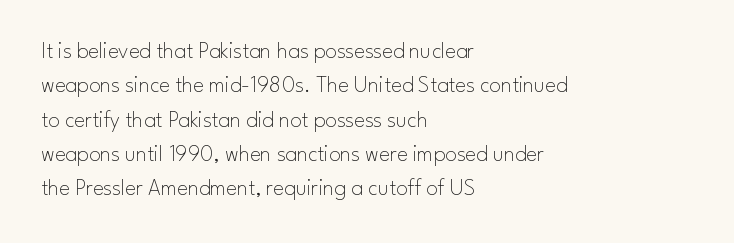
The vertical gap from one line to the next is medium. These lines were composed using upright roman letters. Horizontal alignment here is leftward, the default for most running prose. The gaps between neighbouring characters are ordinary and unremarkable. Weight: regular or lighter.
